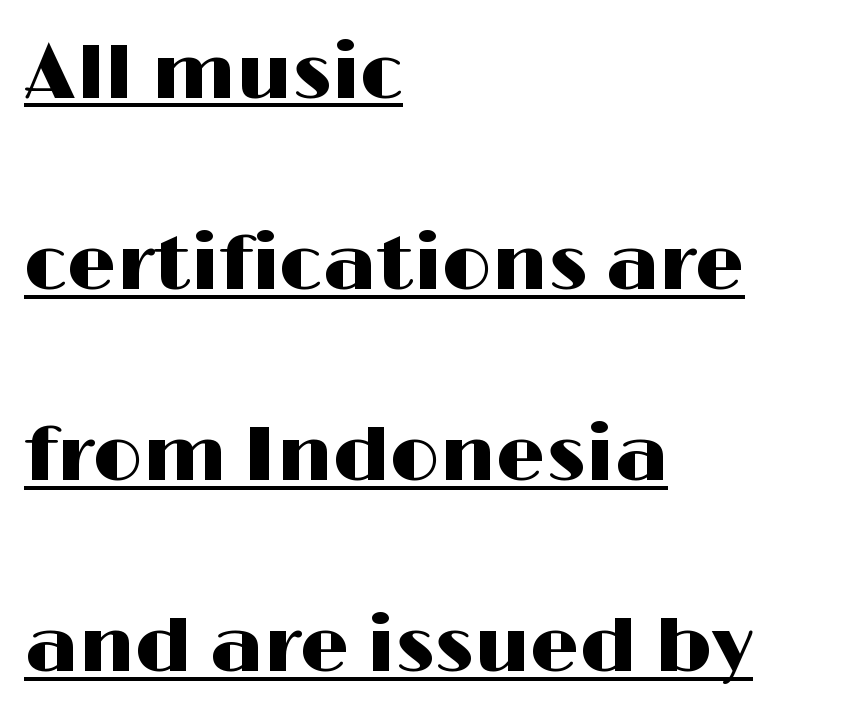
The rendering uses natural spacing where letterforms have individual widths. This is underlined copy, the kind a proofreader might mark for attention. Does extra space separate the letters? No, they use regular spacing. Students, observe: this is what heavily led, spacious text looks like.
